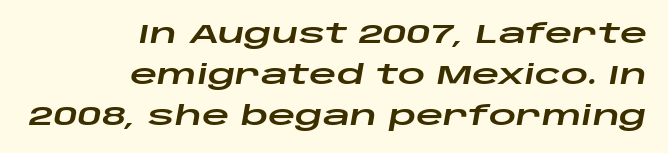
The designer left line spacing at the default. The letterforms sit shoulder to shoulder at normal distance. The text carries the slant typical of an italic or oblique font. Check under the words: just untouched page. The lines in this sample share a right terminus and differ only in where they begin.
